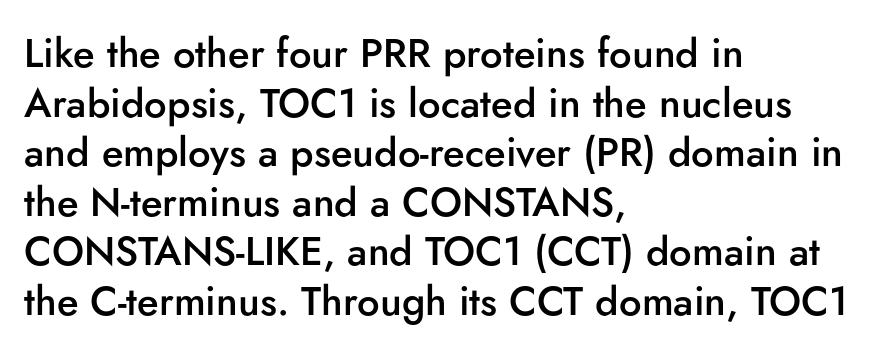
Q: Is the text bold? A: Semi-bold.
Q: Is the text italic (slanted)? A: No, it is upright.
Q: Is the typeface a serif or a sans-serif typeface? A: Sans-serif.
Q: Is the text underlined? A: No.
Q: How is the paragraph aligned? A: Left-aligned.
Q: Is the spacing between letters normal or unusually wide? A: Normal.
Q: Width (condensed, normal, or wide)? A: Normal.
Q: Stroke contrast? A: Low.
Q: x-height? A: Small.
Q: Monospaced? A: No.
